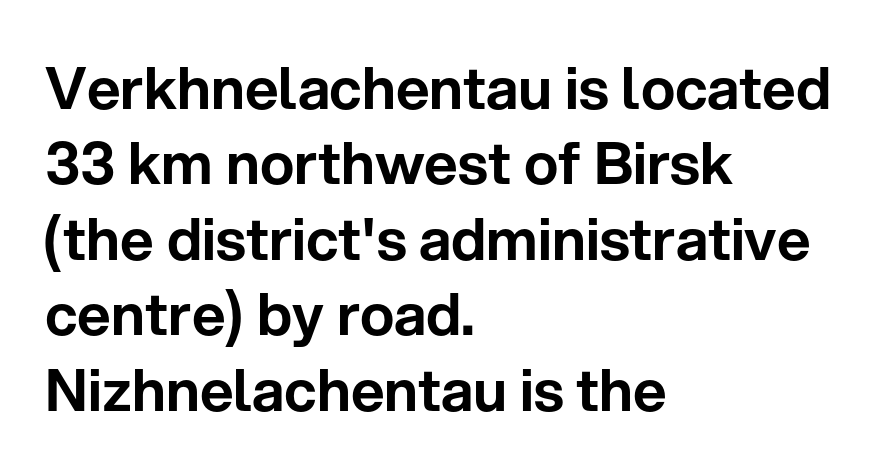
The image shows 58 px sans-serif type, upright; set left-aligned, normal line spacing (1.3x), normal letter spacing, not underlined; low stroke contrast and a medium x-height.
